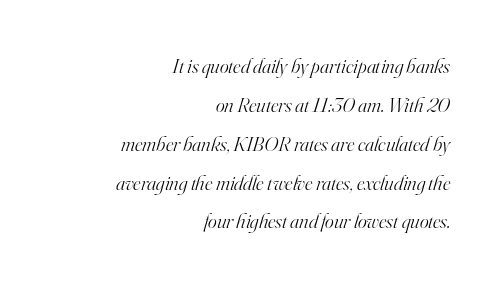
Weight: not bold — regular or lighter. Each row of text sits above clean, open space. If you drew a ruler down the right edge, every line would touch it. Between one letter and the next there's only the usual sliver of space. In terms of posture, this sample is oblique.
